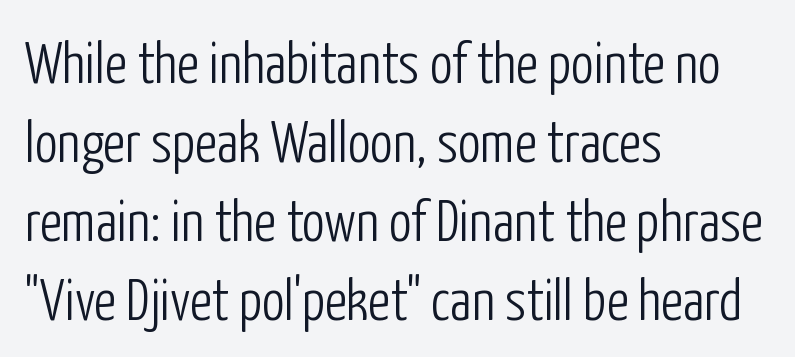
Bold? No — there's no thickening of the strokes. Observe the absence of serifs on each vertical stroke in this sample. Decoration check: the copy has no underline. The type is set solid horizontally, with unmodified tracking.
